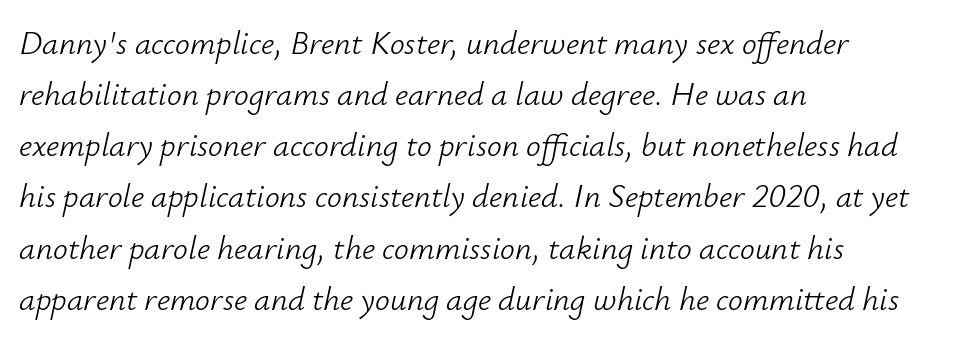
The image shows 33 px light type, italic (leaning right); set left-aligned, normal line spacing (1.55x), normal letter spacing, not underlined; low stroke contrast and a small x-height.
